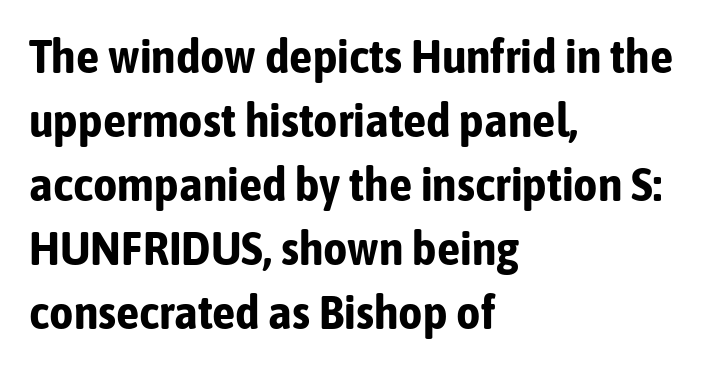
The image shows 47 px bold, condensed sans-serif type, upright; set left-aligned, normal line spacing (1.36x), normal letter spacing, not underlined; low stroke contrast and a medium x-height.
